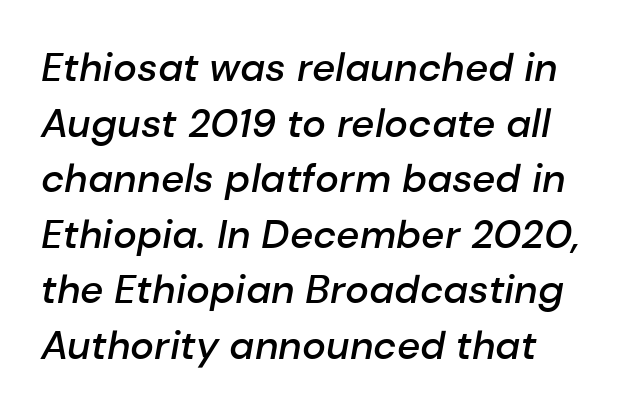
Proportional: the letters do not fall into vertical columns. Every character sits at an angle, as italics do. Anything drawn beneath the words? Only blank space. The rendering uses a semibold face; strokes are thickened but not to full bold. The horizontal fit of the characters is conventional and even.
